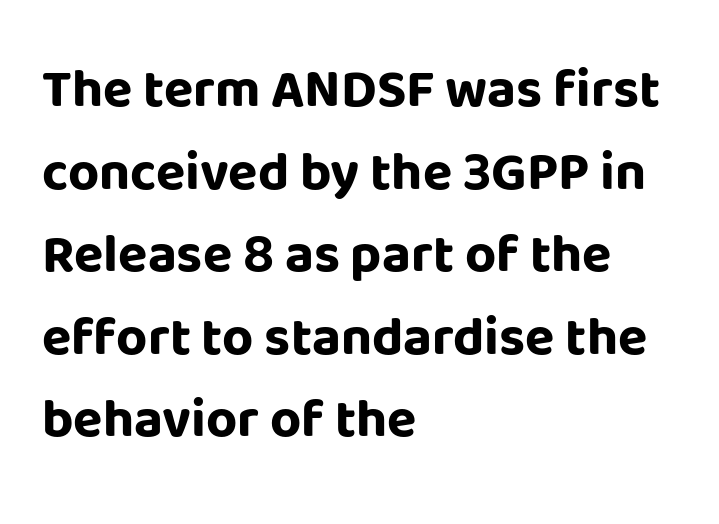
The space between consecutive lines is moderate. This sample uses an upright cut, with every glyph sitting square on the baseline. The face used here is a sans, in the tradition of grotesques and geometrics. The space directly below the letters is spotless.
